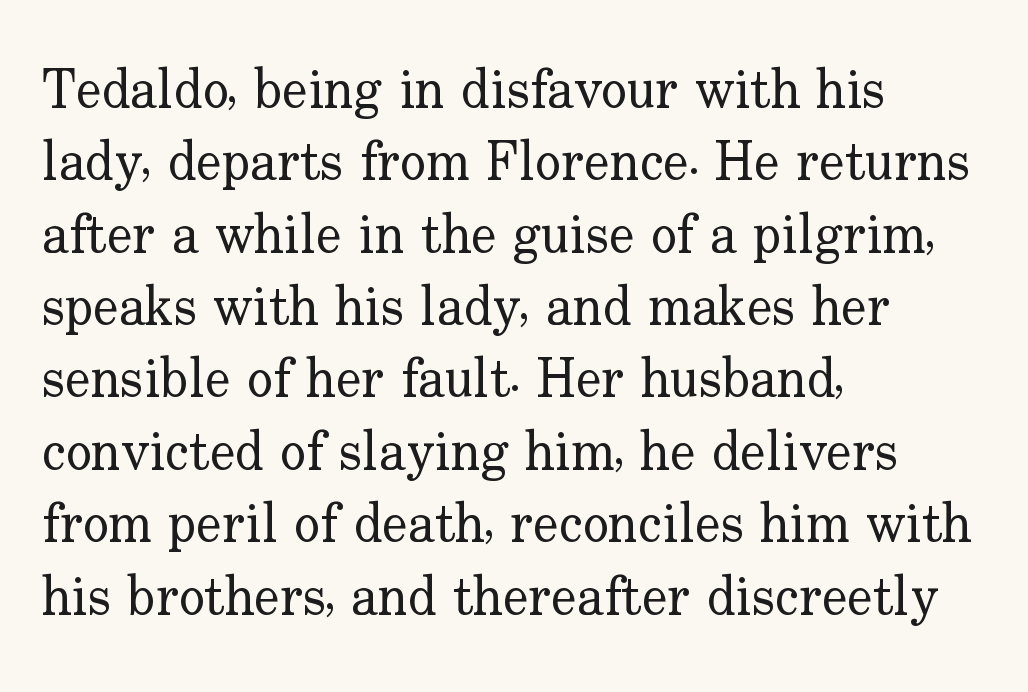
Layout note: lines flush left. The vertical gap from one line to the next is medium. Descenders are the only things crossing below the line. The gaps between neighbouring characters are ordinary and unremarkable. Letters have the restrained weight of plain body copy at most.
